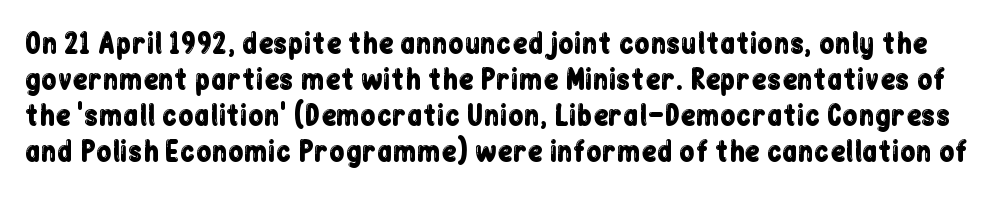
The passage shown is typed in a proportional face where columns would drift. The font family rendered here belongs to the sans-serif group. This rendering features lettering with no underline. The tracking reads as untouched default to a designer's eye.
